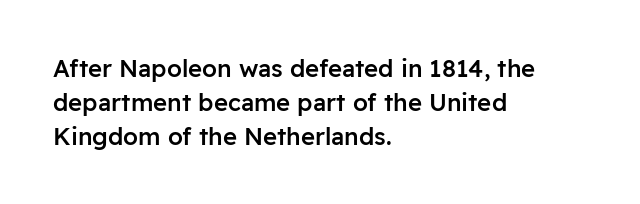
Does the weight exceed regular? Yes, but only to semibold. The glyphs are unaccompanied by any horizontal stroke below them. Line starts are locked; line ends wander. Leading: standard.
